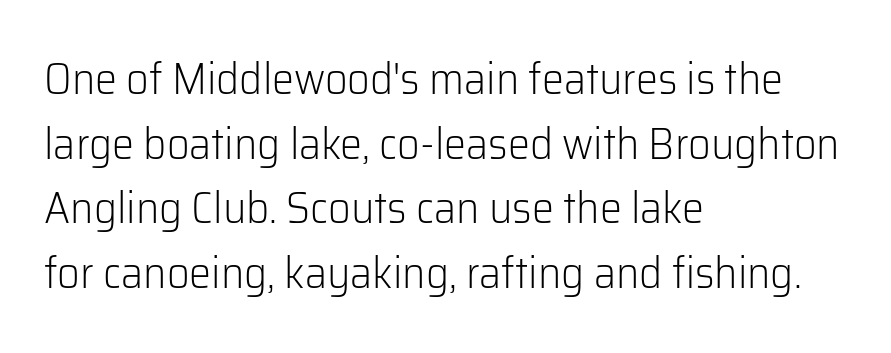
Q: Is the text bold? A: No.
Q: Is the text italic (slanted)? A: No, it is upright.
Q: Is the typeface a serif or a sans-serif typeface? A: Sans-serif.
Q: Is the text underlined? A: No.
Q: How is the paragraph aligned? A: Left-aligned.
Q: Is the spacing between letters normal or unusually wide? A: Normal.
Q: Is the spacing between lines tight, normal or loose? A: Normal.
Q: Width (condensed, normal, or wide)? A: Normal.
Q: Stroke contrast? A: Low.
Q: x-height? A: Medium.
Q: Monospaced? A: No.
